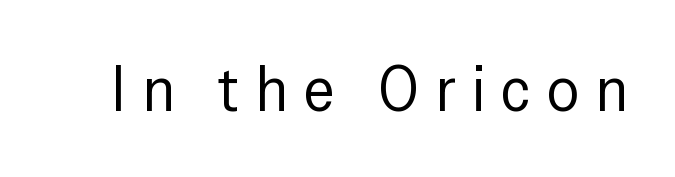
The face used here is a sans, in the tradition of grotesques and geometrics. Descenders hang freely into open space. Proportional: the letters do not fall into vertical columns. Substantial extra tracking has been applied to these lines. Ascenders rise straight up at ninety degrees.
